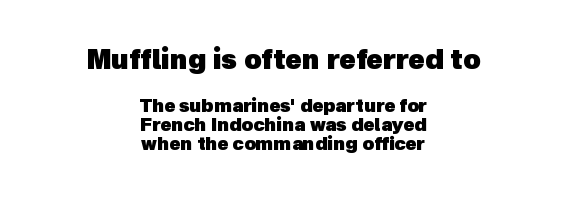
Baseline-to-baseline distance is barely more than the letter height. The rendering shrinks the type as you move from the upper chunk to the lower. The face used here has the dense, thick strokes of a bold. Beneath every word, the page is bare. This sample uses plain, unmodified letter spacing. Layout note: lines centered.
